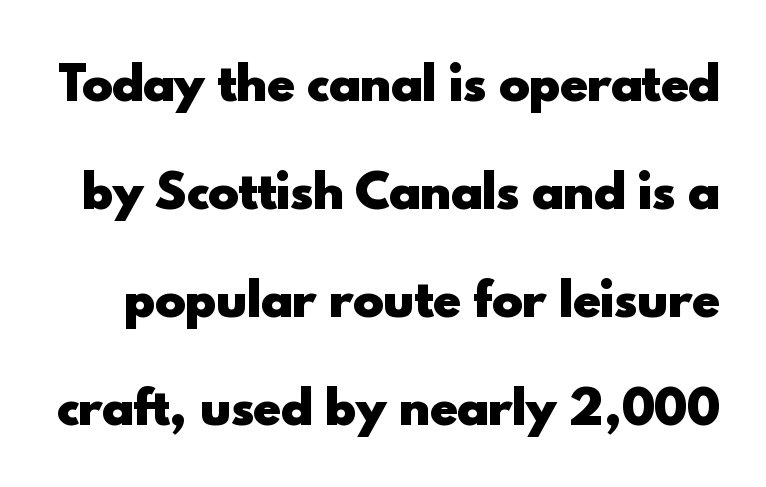
The letters sit at their default tracking, neither squeezed nor spread. The sample has been set heavy, in full bold. How would I describe the line gaps? Wide and relaxed. You could not count columns in this text — the font is proportionally spaced.
